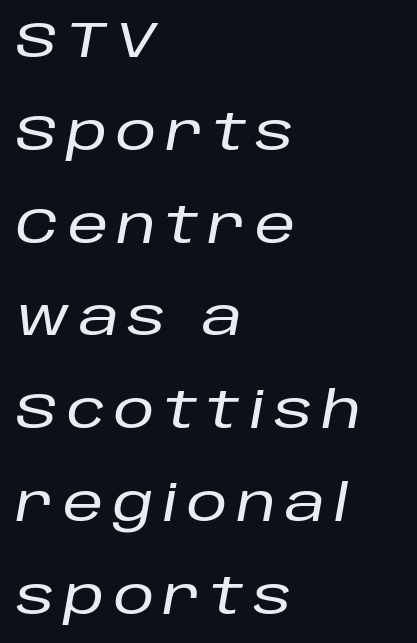
{"italic": "yes", "lean": "right", "slant_degrees": 10, "width": "normal", "stroke_contrast": "low", "x_height": "large", "monospaced": "no", "underline": "no", "align": "left", "line_spacing_ratio": 1.82, "glyph_px": 51}
